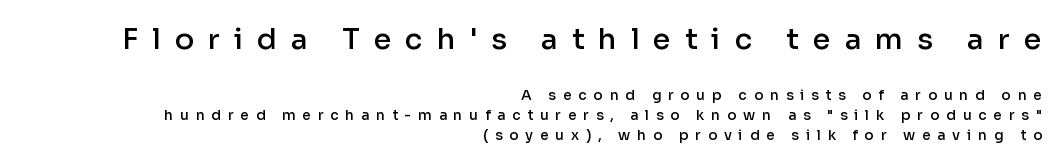
{"serif": "no", "italic": "no", "bold": "semi", "weight": "semibold", "width": "normal", "stroke_contrast": "low", "x_height": "medium", "monospaced": "no", "underline": "no", "align": "right", "line_spacing": "normal", "line_spacing_ratio": 1.46, "letter_spacing": "wide", "letter_spacing_em": 0.48, "larger_block": "first", "size_ratio": 2.07, "glyph_px": 29}
